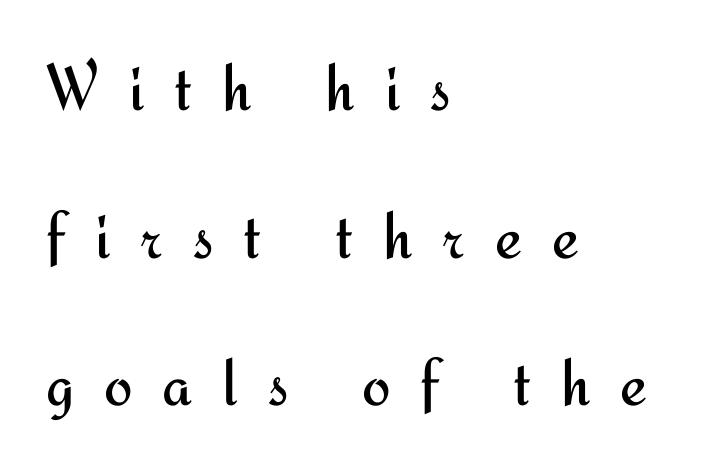
The characters display no serif detailing; their extremities are plain. There is plenty of visible air inserted between adjacent glyphs. You could fit nearly another row in the gap between these rows. The lines are quadded left. Weight: in the light-to-regular range. Character widths vary here, with narrow letters taking less room than wide ones.
